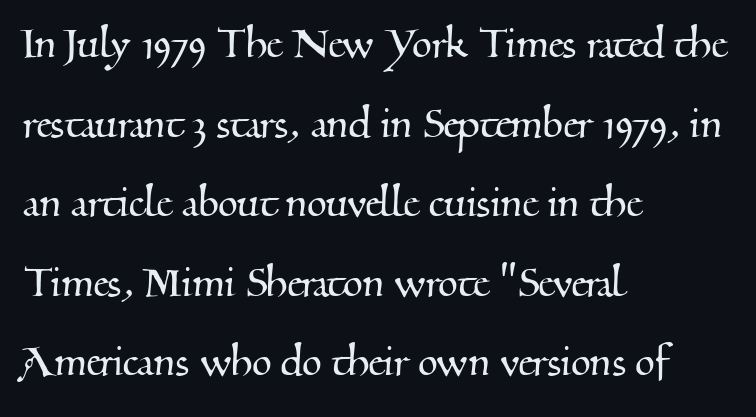
The image shows 51 px serif type; set left-aligned, normal line spacing (1.56x), normal letter spacing, not underlined; medium stroke contrast and a small x-height.
